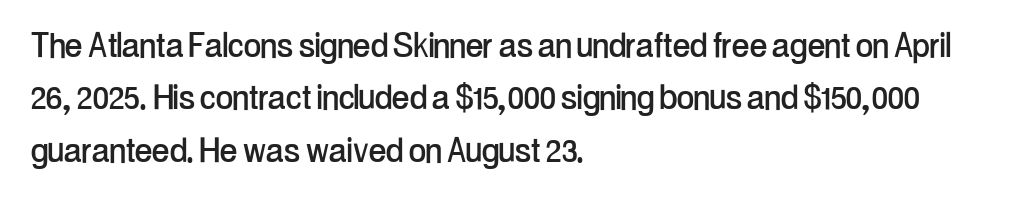
The image shows 42 px condensed sans-serif type, upright; set left-aligned, normal line spacing (1.25x), normal letter spacing, not underlined; low stroke contrast and a medium x-height.
